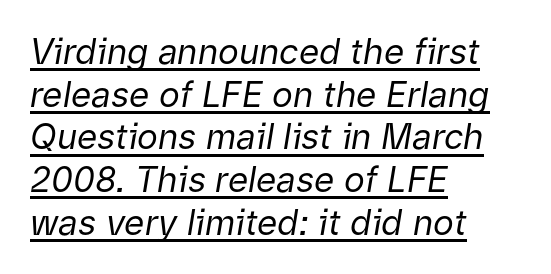
Q: Is the text bold? A: No.
Q: Is the text italic (slanted)? A: Yes, it leans right by about 9 degrees.
Q: Is the text underlined? A: Yes.
Q: How is the paragraph aligned? A: Left-aligned.
Q: Is the spacing between letters normal or unusually wide? A: Normal.
Q: Width (condensed, normal, or wide)? A: Normal.
Q: Stroke contrast? A: Low.
Q: x-height? A: Medium.
Q: Monospaced? A: No.
